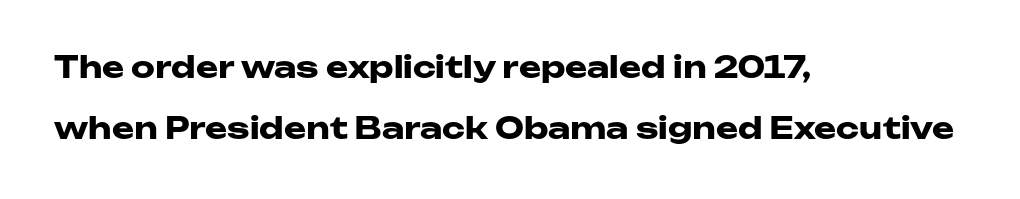
The type is set solid horizontally, with unmodified tracking. Posture: straight, roman, zero tilt. The letters carry no serifs — their stems end cleanly without finishing strokes. These lines stack with their left ends in a neat column. Spacing verdict: proportional, widths tailored to each character. Chunky letters — that's bold for sure.
